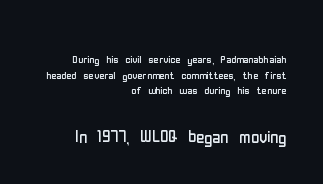
The strokes carry an ordinary text weight at most. Reading down the column, the eye jumps only a short way to each next line. Short and long lines alike share a common ending point at right. The letters sit at their default tracking, neither squeezed nor spread. The composition opens small and finishes big. Posture: upright roman.
